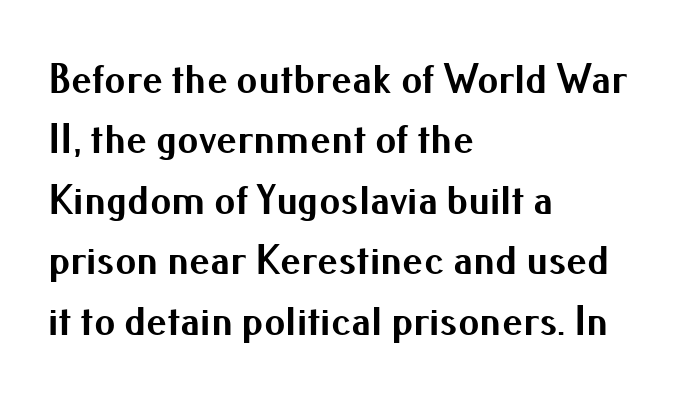
Q: Is the text bold? A: Yes.
Q: Is the text italic (slanted)? A: No, it is upright.
Q: Is the typeface a serif or a sans-serif typeface? A: Sans-serif.
Q: Is the text underlined? A: No.
Q: How is the paragraph aligned? A: Left-aligned.
Q: Is the spacing between letters normal or unusually wide? A: Normal.
Q: Is the spacing between lines tight, normal or loose? A: Normal.
Q: Width (condensed, normal, or wide)? A: Normal.
Q: Stroke contrast? A: Medium.
Q: x-height? A: Small.
Q: Monospaced? A: No.
